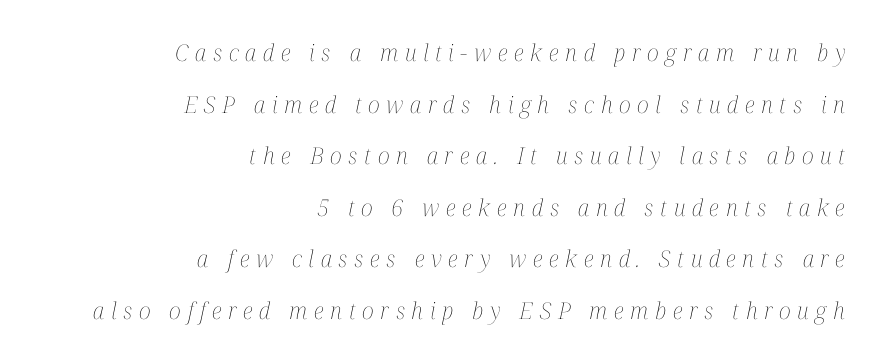
Q: Is the text bold? A: No.
Q: Is the text italic (slanted)? A: Yes, it leans right by about 12 degrees.
Q: Is the text underlined? A: No.
Q: How is the paragraph aligned? A: Right-aligned.
Q: Is the spacing between letters normal or unusually wide? A: Unusually wide.
Q: Is the spacing between lines tight, normal or loose? A: Loose.
